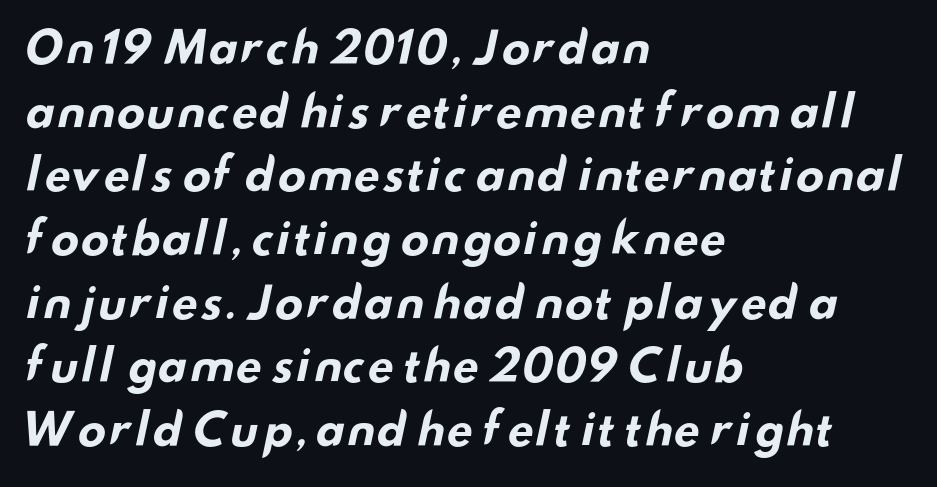
{"serif": "no", "bold": "yes", "weight": "bold", "width": "wide", "stroke_contrast": "low", "x_height": "small", "monospaced": "no", "underline": "no", "align": "left", "line_spacing": "normal", "line_spacing_ratio": 1.48, "letter_spacing": "normal", "letter_spacing_em": 0.0, "glyph_px": 43}
